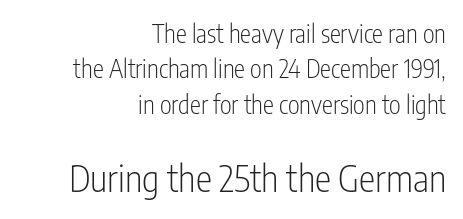
The image shows 37 px light, condensed sans-serif type, upright; set right-aligned, normal line spacing (1.42x), normal letter spacing, not underlined; the second (bottom) block is 1.48x larger; low stroke contrast and a medium x-height.
